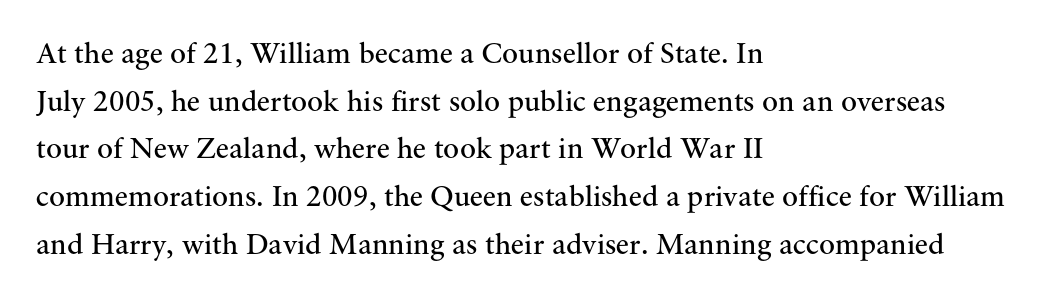
A light-to-regular cut is what we see here. Leading matches the norm, producing a regular column. Glance below the letters and you will spot only blank space. Default kerning and tracking; the words read as compact shapes.
